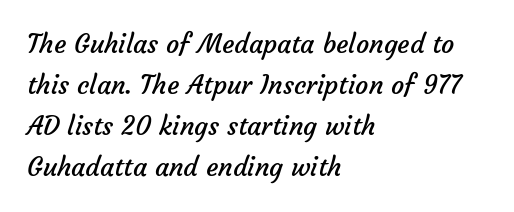
Q: Is the text bold? A: No.
Q: Is the text underlined? A: No.
Q: How is the paragraph aligned? A: Left-aligned.
Q: Is the spacing between letters normal or unusually wide? A: Normal.
Q: Is the spacing between lines tight, normal or loose? A: Normal.
